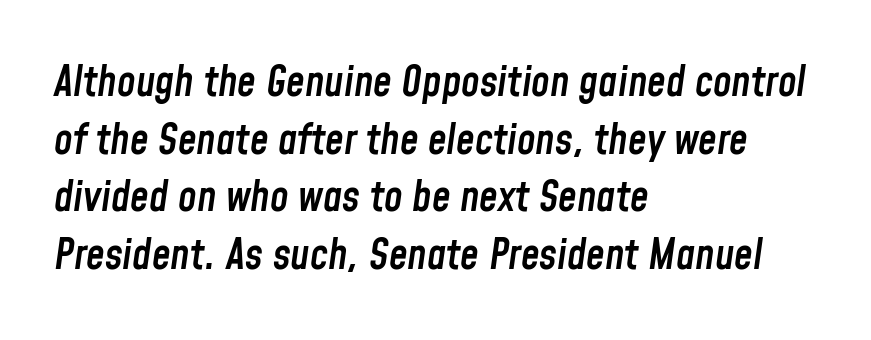
The image shows 42 px semibold, condensed type, italic (leaning right); set left-aligned, normal line spacing (1.37x), normal letter spacing, not underlined; low stroke contrast and a medium x-height.
